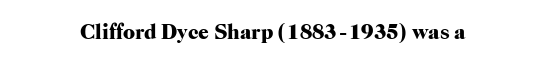
Q: Is the text bold? A: Yes.
Q: Is the text italic (slanted)? A: No, it is upright.
Q: Is the text underlined? A: No.
Q: Is the spacing between letters normal or unusually wide? A: Normal.
